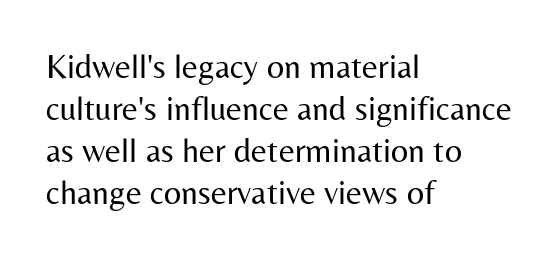
Is the stroke heavy? The answer is a plain regular-or-lighter. The passage is arranged the way most books set body copy — flush left. This is the regular roman posture of the typeface. The type is set solid horizontally, with unmodified tracking.
